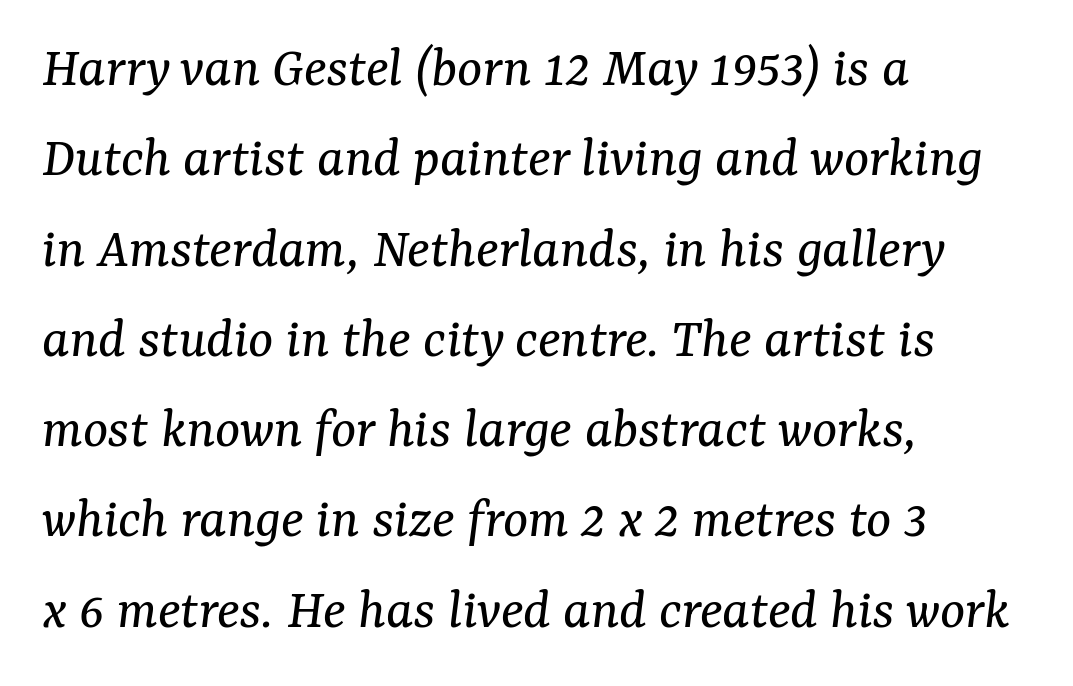
Q: Is the text bold? A: No.
Q: Is the text italic (slanted)? A: Yes, it leans right by about 7 degrees.
Q: Is the typeface a serif or a sans-serif typeface? A: Serif.
Q: Is the text underlined? A: No.
Q: How is the paragraph aligned? A: Left-aligned.
Q: Is the spacing between letters normal or unusually wide? A: Normal.
Q: Is the spacing between lines tight, normal or loose? A: Normal.
Q: Width (condensed, normal, or wide)? A: Normal.
Q: Stroke contrast? A: Medium.
Q: x-height? A: Medium.
Q: Monospaced? A: No.
